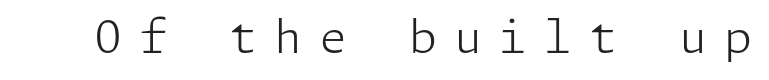
Q: Is the text bold? A: No.
Q: Is the text italic (slanted)? A: No, it is upright.
Q: Is the typeface a serif or a sans-serif typeface? A: Sans-serif.
Q: Is the text underlined? A: No.
Q: Is the spacing between letters normal or unusually wide? A: Unusually wide.
Q: Width (condensed, normal, or wide)? A: Normal.
Q: Stroke contrast? A: Low.
Q: x-height? A: Medium.
